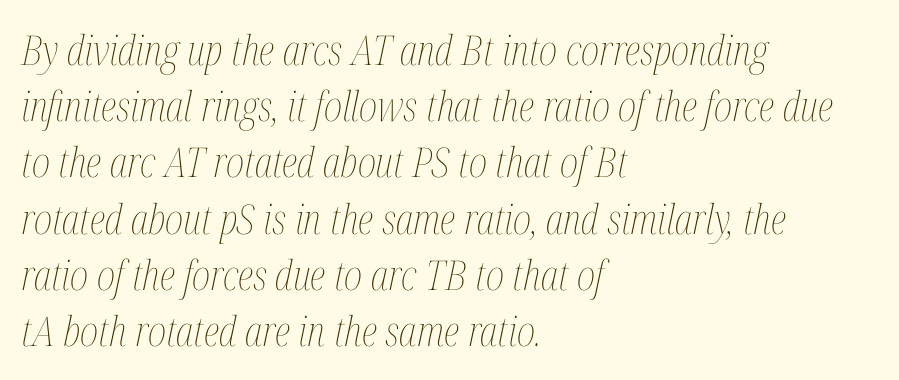
{"italic": "yes", "lean": "right", "slant_degrees": 12, "bold": "no", "weight": "thin", "width": "condensed", "stroke_contrast": "medium", "x_height": "medium", "monospaced": "no", "underline": "no", "align": "left", "line_spacing": "normal", "line_spacing_ratio": 1.37, "letter_spacing": "normal", "letter_spacing_em": 0.0, "glyph_px": 41}
